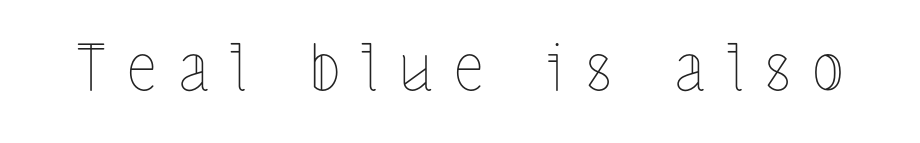
The letters advance in unequal steps, a hallmark of proportional type. The foot of each line stays bare and open. Compared with typical body copy, the letter spacing here is much looser. Rendered with straight, roman letterforms. The passage shown is not bold in any degree.
